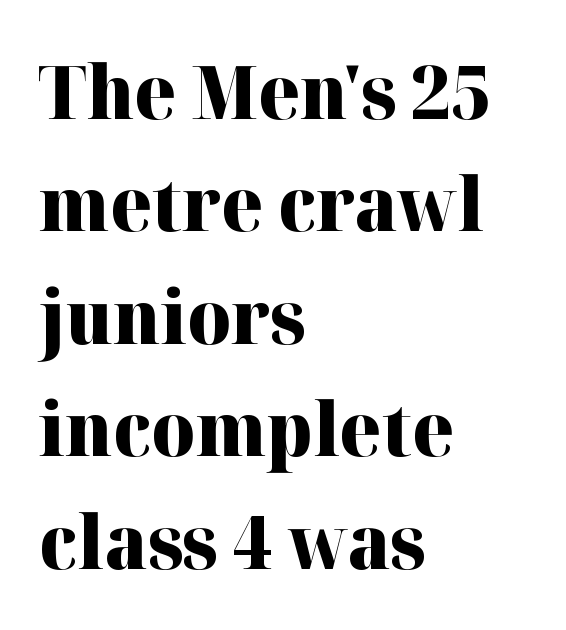
The image shows 74 px heavy serif type, upright; set left-aligned, normal line spacing (1.52x), normal letter spacing, not underlined; high stroke contrast and a medium x-height.
